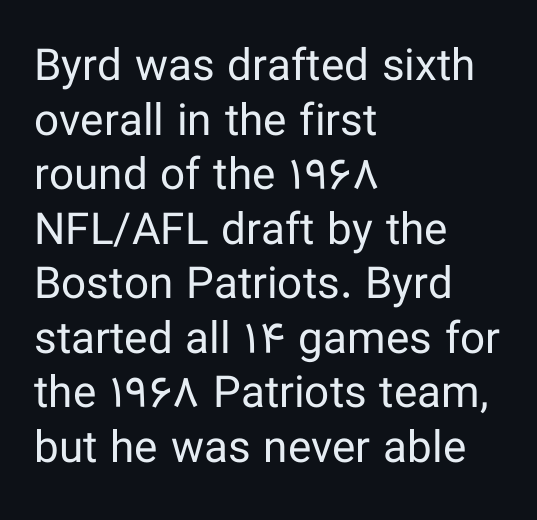
The letters stand upright; this is a roman face. Regarding serifs, this sample does without them. Descenders hang freely into open space. Leftover space on each line is placed entirely after the last word.
